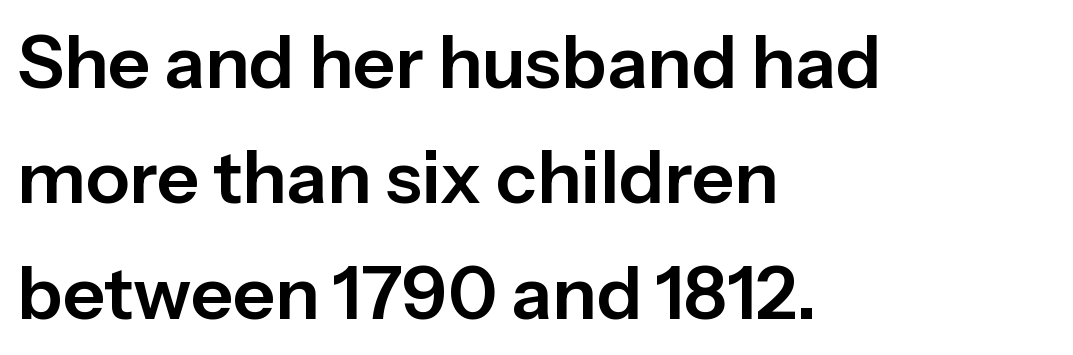
These lines are set flush left with a ragged right edge. Anything drawn beneath the words? Only blank space. Successive baselines arrive at the customary interval. Does the type have serifs? No, each stem ends abruptly.
